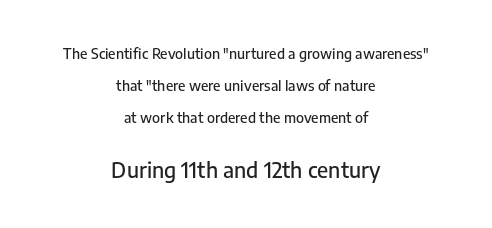
Q: Is the text italic (slanted)? A: No, it is upright.
Q: Is the text underlined? A: No.
Q: How is the paragraph aligned? A: Centered.
Q: Is the spacing between letters normal or unusually wide? A: Normal.
Q: Is the spacing between lines tight, normal or loose? A: Loose.
Q: Which block of text is set in a larger size, the first (top) or the second (bottom)? A: The second (bottom) one.
